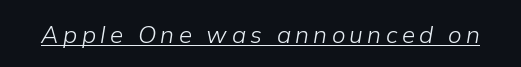
{"italic": "yes", "lean": "right", "slant_degrees": 9, "bold": "no", "underline": "yes", "glyph_px": 24}
